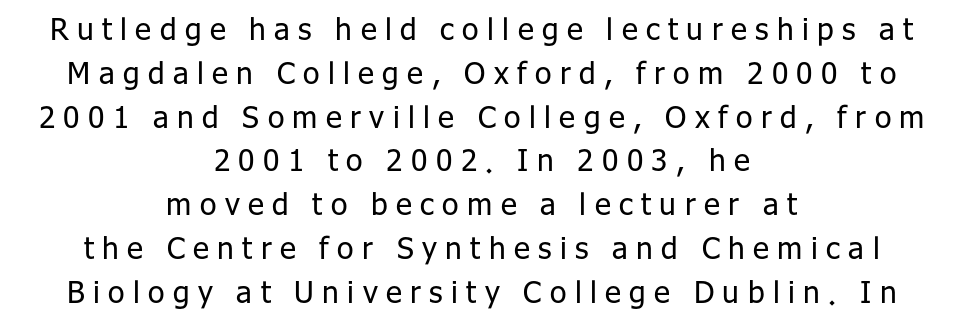
The image shows 30 px regular-weight sans-serif type, upright; set centered, normal line spacing (1.46x), unusually wide letter spacing (+0.28 em), not underlined; low stroke contrast and a medium x-height.
